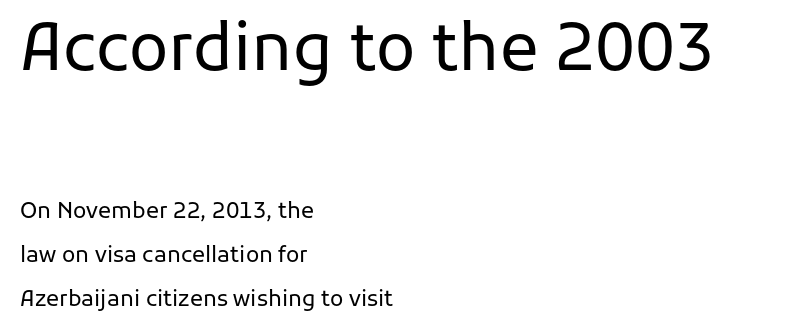
Q: Is the text bold? A: No.
Q: Is the text italic (slanted)? A: No, it is upright.
Q: Is the typeface a serif or a sans-serif typeface? A: Sans-serif.
Q: Is the text underlined? A: No.
Q: How is the paragraph aligned? A: Left-aligned.
Q: Is the spacing between letters normal or unusually wide? A: Normal.
Q: Is the spacing between lines tight, normal or loose? A: Loose.
Q: Which block of text is set in a larger size, the first (top) or the second (bottom)? A: The first (top) one.
Q: Width (condensed, normal, or wide)? A: Normal.
Q: Stroke contrast? A: Low.
Q: x-height? A: Medium.
Q: Monospaced? A: No.
